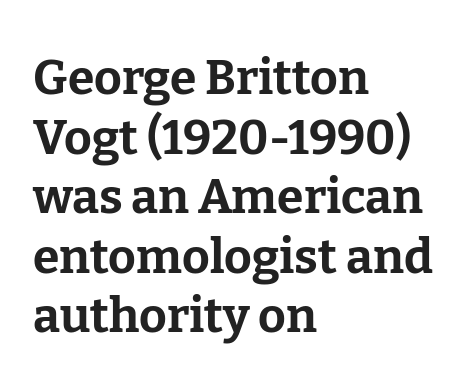
{"serif": "yes", "italic": "no", "bold": "yes", "weight": "bold", "width": "normal", "stroke_contrast": "low", "x_height": "medium", "monospaced": "no", "underline": "no", "align": "left", "line_spacing_ratio": 1.24, "letter_spacing": "normal", "letter_spacing_em": 0.0, "glyph_px": 48}
